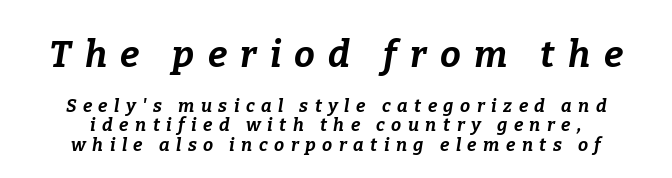
The letters in the upper block stand taller than those in the block below. Here the glyphs are tracked loosely, breaking word shapes into spaced letters. Has an underline been added? It has not. A student would call this center alignment; a typographer would say set centered.
